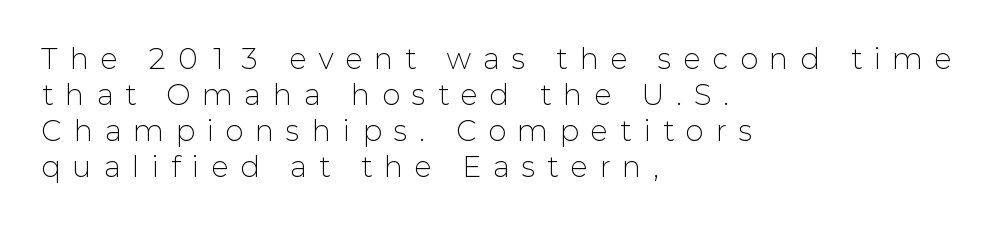
{"italic": "no", "bold": "no", "underline": "no", "align": "left", "line_spacing": "normal", "line_spacing_ratio": 1.33, "letter_spacing": "wide", "letter_spacing_em": 0.47, "glyph_px": 27}
